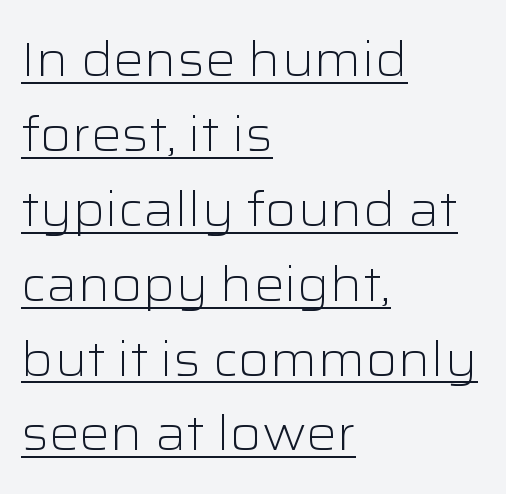
The image shows 48 px light, wide sans-serif type, upright; set left-aligned, normal line spacing (1.56x), normal letter spacing, underlined; low stroke contrast and a medium x-height.
